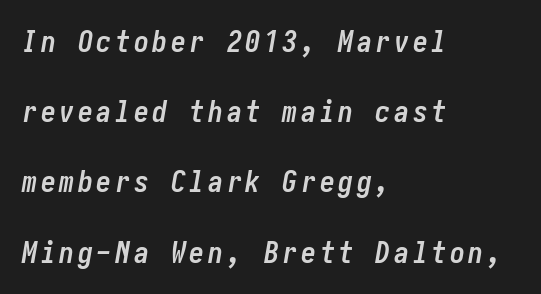
Q: Is the text bold? A: Yes.
Q: Is the text italic (slanted)? A: Yes, it leans right by about 10 degrees.
Q: Is the text underlined? A: No.
Q: How is the paragraph aligned? A: Left-aligned.
Q: Is the spacing between lines tight, normal or loose? A: Loose.
Q: Width (condensed, normal, or wide)? A: Condensed.
Q: Stroke contrast? A: Low.
Q: x-height? A: Medium.
